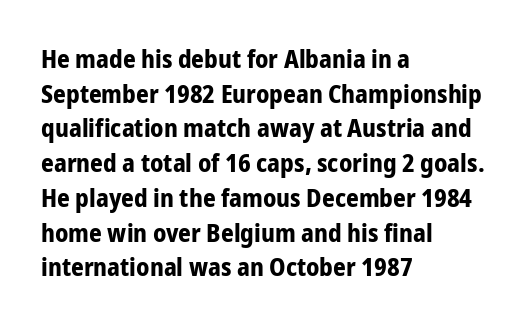
The type sits square on the baseline with zero lean. Summary of weight: heavy, a full bold. Rule under the text: the space is simply empty. Is the letter spacing exaggerated? No — it looks like the ordinary default.
